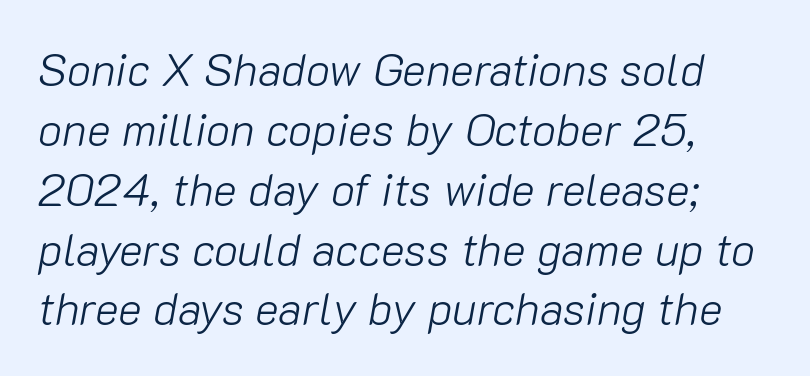
No heavy texture on the line: the type isn't bold. Leading: standard. Note the varied advance widths — an 'i' is clearly narrower than an 'm'. The letterforms sit shoulder to shoulder at normal distance. Each row of text sits above clean, open space. Every row of glyphs begins at an identical x-position on the left.
